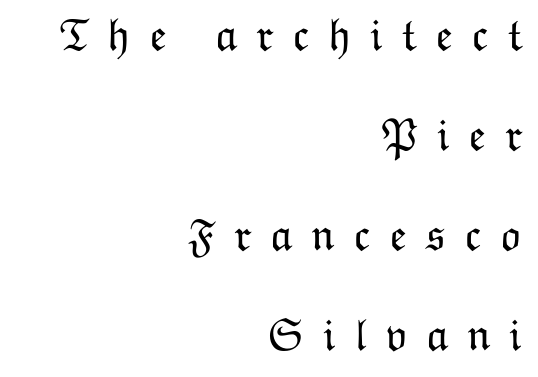
Q: Is the text bold? A: No.
Q: Is the text italic (slanted)? A: No, it is upright.
Q: Is the text underlined? A: No.
Q: How is the paragraph aligned? A: Right-aligned.
Q: Is the spacing between letters normal or unusually wide? A: Unusually wide.
Q: Is the spacing between lines tight, normal or loose? A: Loose.
Q: Width (condensed, normal, or wide)? A: Normal.
Q: Stroke contrast? A: Low.
Q: x-height? A: Medium.
Q: Monospaced? A: No.
